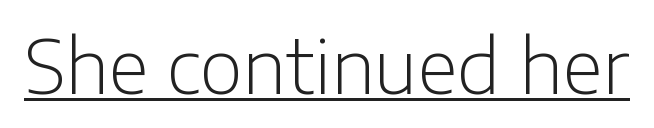
Here the glyphs are tracked normally, forming tight word shapes. The lettering holds an erect, upright posture throughout. Emphasis is given by a line drawn under the lettering. Is this a fixed-width face? No — the glyphs have proportional, varying widths. Is this a heavy cut? Hardly; it is regular or lighter.
